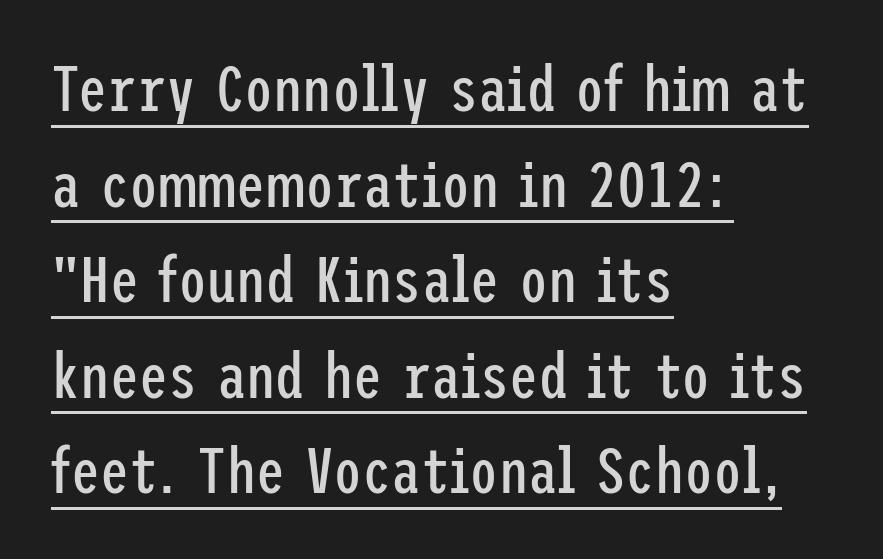
Q: Is the text bold? A: No.
Q: Is the text italic (slanted)? A: No, it is upright.
Q: Is the typeface a serif or a sans-serif typeface? A: Sans-serif.
Q: Is the text underlined? A: Yes.
Q: How is the paragraph aligned? A: Left-aligned.
Q: Is the spacing between letters normal or unusually wide? A: Normal.
Q: Is the spacing between lines tight, normal or loose? A: Normal.
Q: Width (condensed, normal, or wide)? A: Condensed.
Q: Stroke contrast? A: Low.
Q: x-height? A: Medium.
